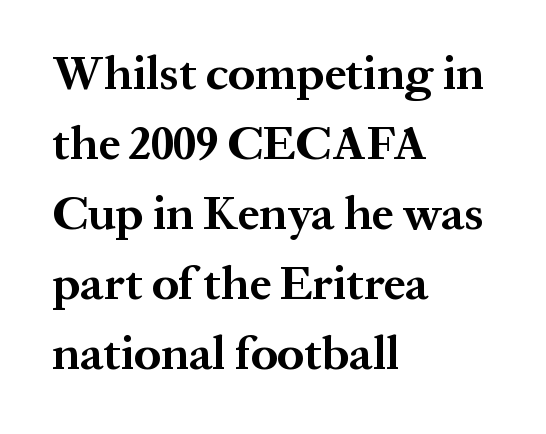
The passage shown is typed in a proportional face where columns would drift. This rendering features lettering with no underline. Ordinary non-slanted type is in use. The type is set solid horizontally, with unmodified tracking. The paragraph has a hard left edge and a soft right edge.
